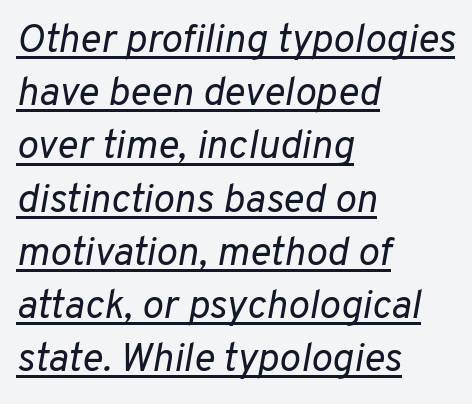
Q: Is the text bold? A: No.
Q: Is the text italic (slanted)? A: Yes, it leans right by about 10 degrees.
Q: Is the text underlined? A: Yes.
Q: How is the paragraph aligned? A: Left-aligned.
Q: Is the spacing between letters normal or unusually wide? A: Normal.
Q: Is the spacing between lines tight, normal or loose? A: Normal.
Q: Width (condensed, normal, or wide)? A: Normal.
Q: Stroke contrast? A: Low.
Q: x-height? A: Medium.
Q: Monospaced? A: No.
